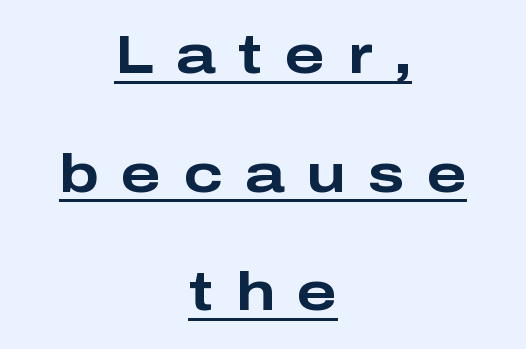
Q: Is the text bold? A: Yes.
Q: Is the text italic (slanted)? A: No, it is upright.
Q: Is the typeface a serif or a sans-serif typeface? A: Sans-serif.
Q: Is the text underlined? A: Yes.
Q: How is the paragraph aligned? A: Centered.
Q: Is the spacing between letters normal or unusually wide? A: Unusually wide.
Q: Is the spacing between lines tight, normal or loose? A: Loose.
Q: Width (condensed, normal, or wide)? A: Wide.
Q: Stroke contrast? A: Low.
Q: x-height? A: Medium.
Q: Monospaced? A: No.
